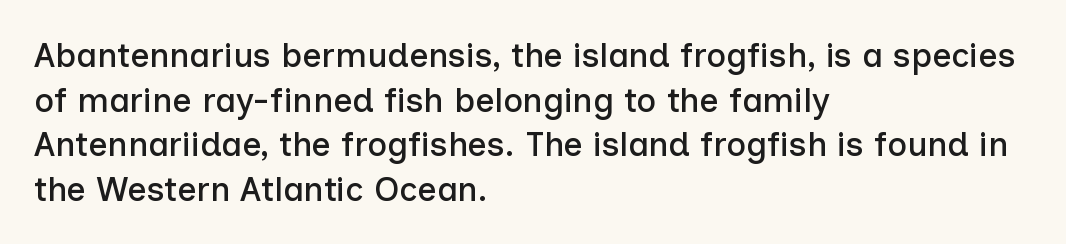
{"serif": "no", "italic": "no", "width": "normal", "stroke_contrast": "low", "x_height": "medium", "monospaced": "no", "underline": "no", "align": "left", "line_spacing": "normal", "line_spacing_ratio": 1.31, "letter_spacing": "normal", "letter_spacing_em": 0.0, "glyph_px": 34}
